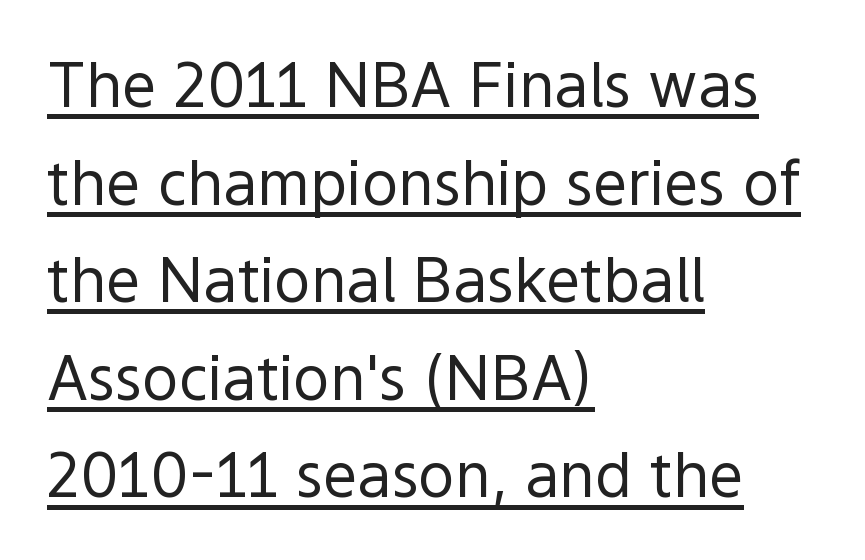
Q: Is the text bold? A: No.
Q: Is the text italic (slanted)? A: No, it is upright.
Q: Is the typeface a serif or a sans-serif typeface? A: Sans-serif.
Q: Is the text underlined? A: Yes.
Q: How is the paragraph aligned? A: Left-aligned.
Q: Is the spacing between letters normal or unusually wide? A: Normal.
Q: Is the spacing between lines tight, normal or loose? A: Normal.
Q: Width (condensed, normal, or wide)? A: Normal.
Q: x-height? A: Medium.
Q: Monospaced? A: No.
